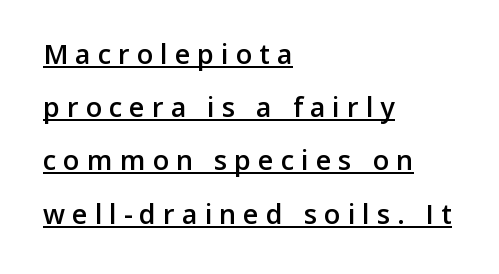
{"italic": "no", "bold": "semi", "underline": "yes", "align": "left", "line_spacing": "loose", "line_spacing_ratio": 1.97, "letter_spacing": "wide", "letter_spacing_em": 0.26, "glyph_px": 27}
